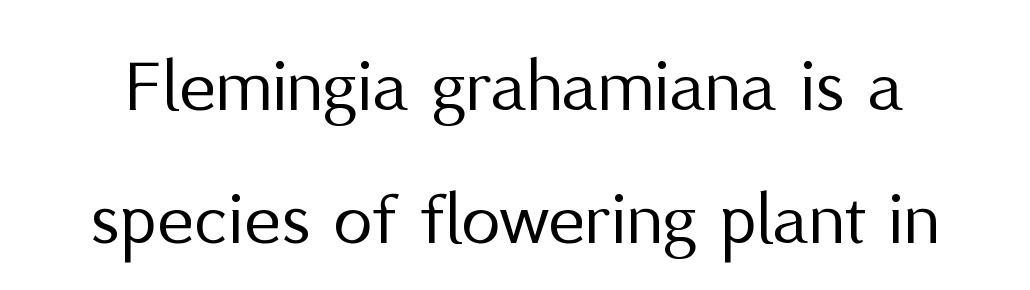
{"serif": "no", "italic": "no", "bold": "no", "weight": "regular", "width": "normal", "stroke_contrast": "medium", "x_height": "medium", "monospaced": "no", "underline": "no", "line_spacing": "normal", "line_spacing_ratio": 1.7, "letter_spacing": "normal", "letter_spacing_em": 0.0, "glyph_px": 78}
